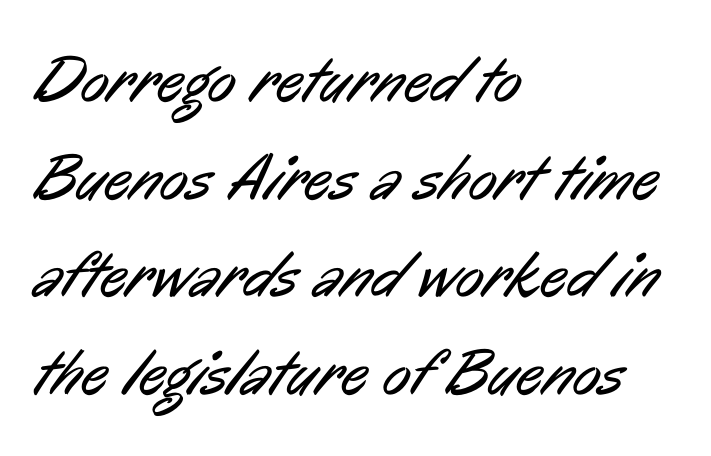
{"serif": "no", "bold": "no", "weight": "regular", "width": "condensed", "stroke_contrast": "low", "x_height": "medium", "monospaced": "no", "underline": "no", "align": "left", "line_spacing": "normal", "line_spacing_ratio": 1.48, "letter_spacing": "normal", "letter_spacing_em": 0.0, "glyph_px": 66}
